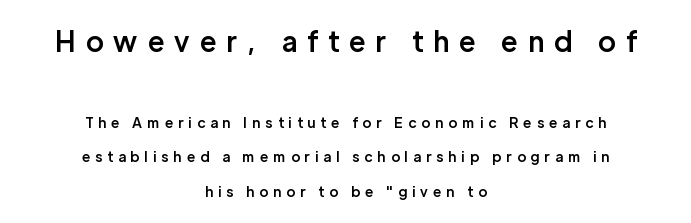
Q: Is the text bold? A: Semi-bold.
Q: Is the text italic (slanted)? A: No, it is upright.
Q: Is the typeface a serif or a sans-serif typeface? A: Sans-serif.
Q: Is the text underlined? A: No.
Q: How is the paragraph aligned? A: Centered.
Q: Is the spacing between letters normal or unusually wide? A: Unusually wide.
Q: Is the spacing between lines tight, normal or loose? A: Loose.
Q: Which block of text is set in a larger size, the first (top) or the second (bottom)? A: The first (top) one.
Q: Width (condensed, normal, or wide)? A: Normal.
Q: Stroke contrast? A: Low.
Q: x-height? A: Medium.
Q: Monospaced? A: No.
